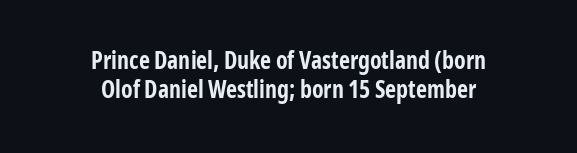
The words here are not underlined. Tall strokes in this sample are plumb rather than angled. Bold? Absolutely — the strokes are thick and heavy. Students, note that the glyphs here touch the page at normal intervals. Teacher's note: observe the equal gaps on both sides — that is centered alignment.
